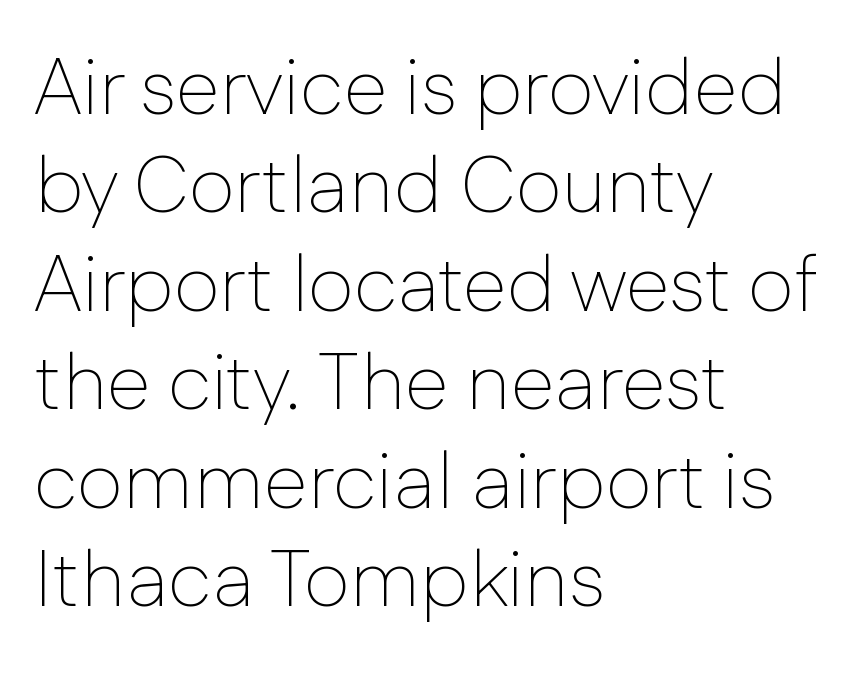
The weight would be labelled regular, book, light, or lighter still. If you drew a line through each stem, it would be perfectly vertical. The space beneath each line is pristine and unruled. Left-aligned paragraph, ragged on the right. Letter spacing: default.
